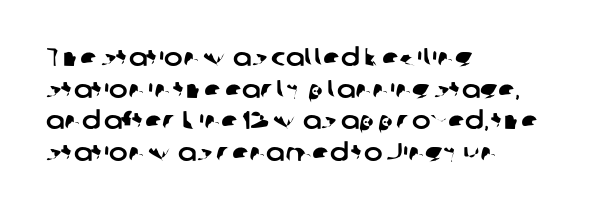
The image shows 25 px text type; set left-aligned, normal line spacing (1.27x), normal letter spacing, not underlined.
